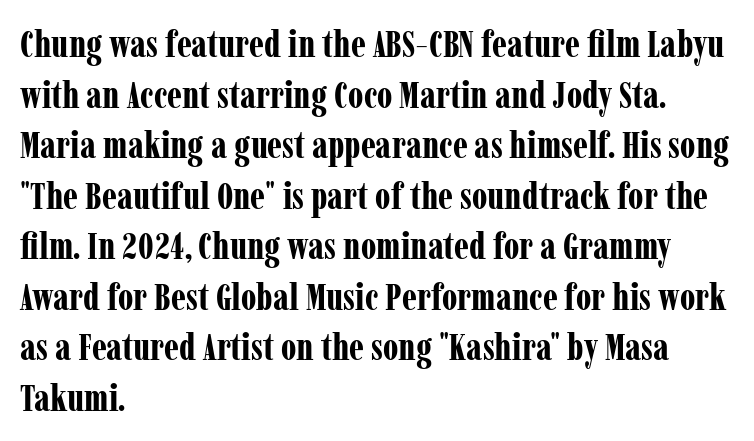
Descender tails drop into unmarked territory. The glyphs have the mass of a bold cut. Honestly, the row spacing looks completely unremarkable. These lines are rendered in a variable-pitch font.
